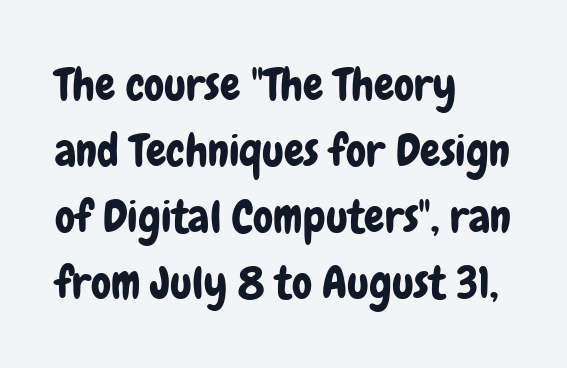
The image shows 45 px condensed sans-serif type, upright; set left-aligned, normal line spacing (1.47x), normal letter spacing, not underlined; low stroke contrast and a medium x-height.
